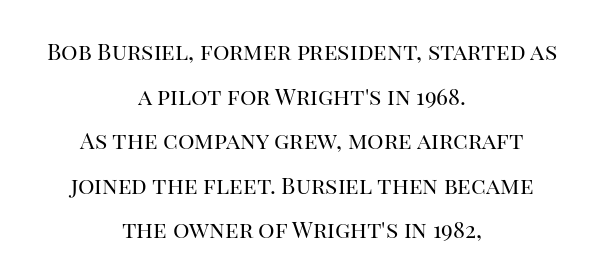
{"italic": "no", "bold": "no", "underline": "no", "align": "center", "line_spacing": "loose", "line_spacing_ratio": 1.94, "letter_spacing": "normal", "letter_spacing_em": 0.0, "glyph_px": 23}
